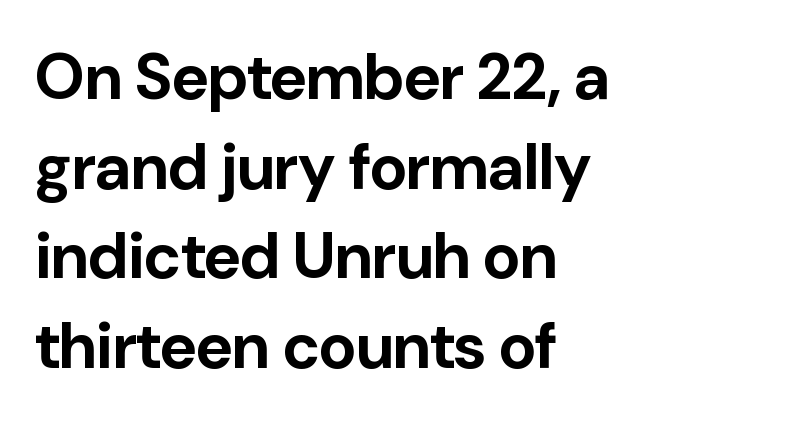
The image shows 64 px bold sans-serif type, upright; set left-aligned, normal line spacing (1.4x), normal letter spacing, not underlined; low stroke contrast and a medium x-height.
